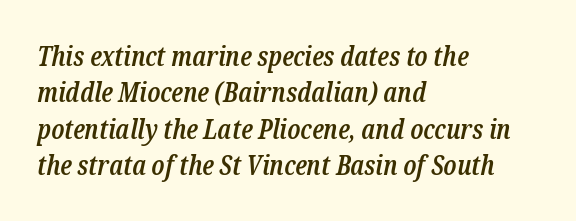
The image shows 27 px text type, italic (leaning right); set left-aligned, normal line spacing (1.35x), normal letter spacing, not underlined.
